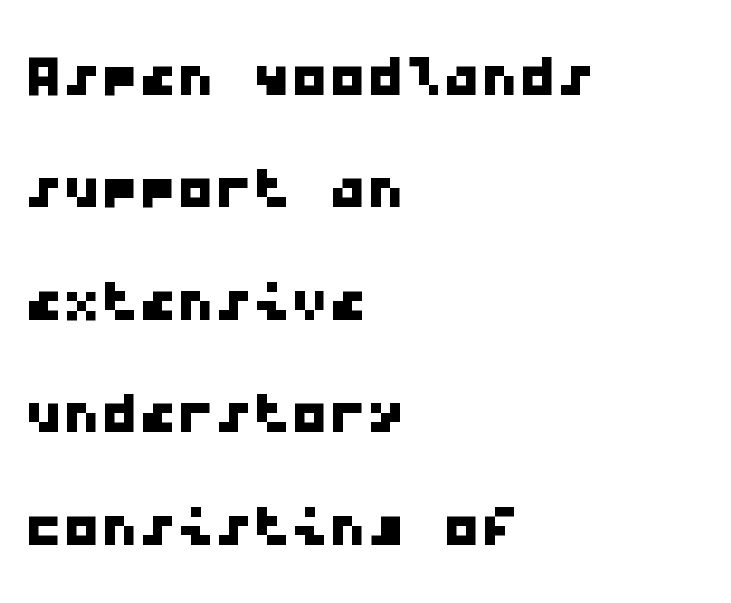
{"serif": "no", "width": "wide", "stroke_contrast": "low", "x_height": "medium", "monospaced": "yes", "underline": "no", "align": "left", "line_spacing": "normal", "line_spacing_ratio": 1.48, "letter_spacing": "normal", "letter_spacing_em": 0.0, "glyph_px": 76}
